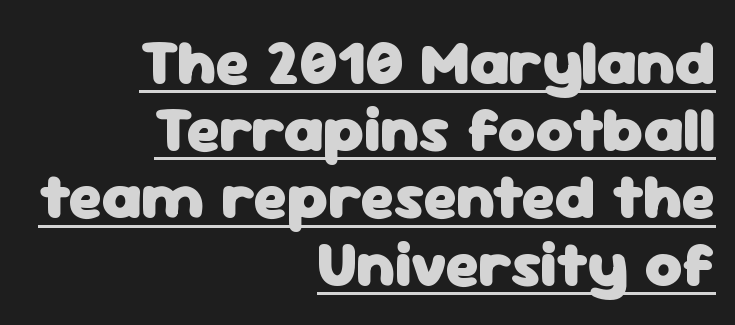
In terms of posture, this sample is upright. Is this a fixed-width face? No — the glyphs have proportional, varying widths. The lettering is marked with a stroke running underneath it. The horizontal fit of the characters is conventional and even. The glyphs have the mass of a bold cut.
